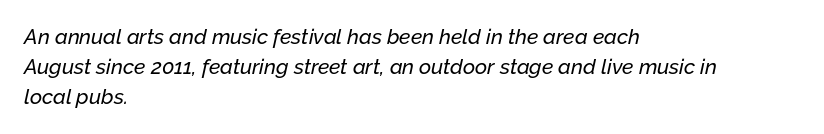
The image shows 21 px text type, italic (leaning right); set left-aligned, normal line spacing (1.44x), normal letter spacing, not underlined.
